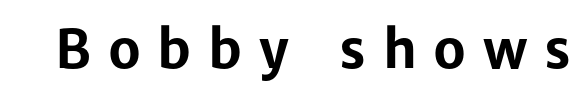
The image shows 52 px bold sans-serif type, upright; set unusually wide letter spacing (+0.32 em), not underlined; low stroke contrast and a medium x-height.
